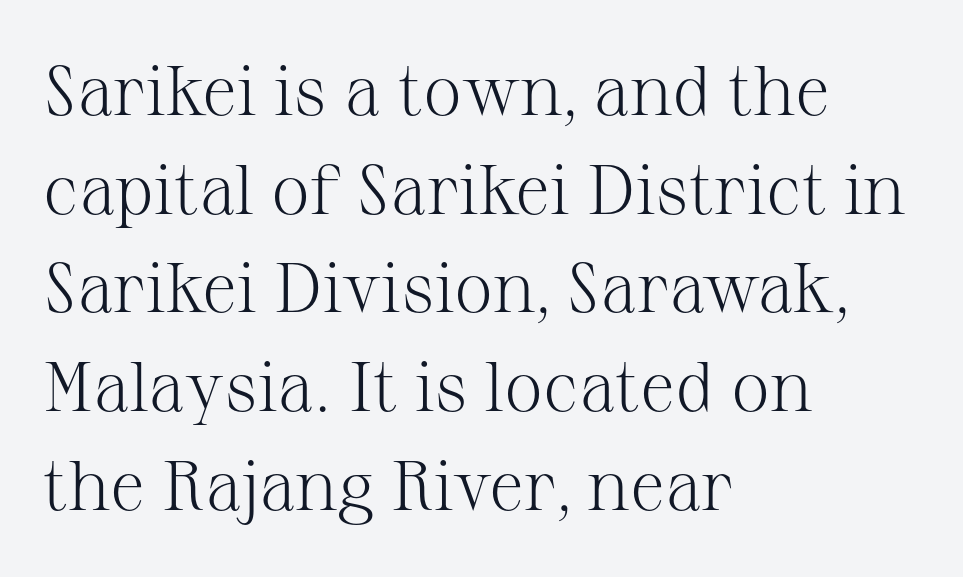
The lines are quadded left. In terms of leading, this rendering sits right in the middle. Rule under the text: the space is simply empty. Do the characters align in a grid? No, the font is proportional.
